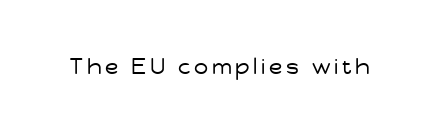
The specimen reads as upright at a glance. The face looks like a standard text weight, possibly lighter. Nobody drew a line under any word here.
